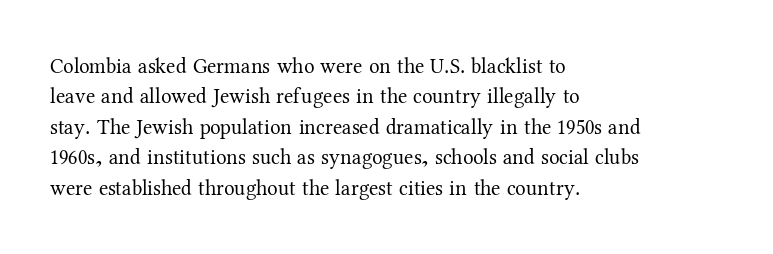
The image shows 21 px text type, upright; set left-aligned, normal line spacing (1.45x), normal letter spacing, not underlined.
